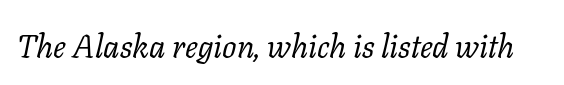
The image shows 32 px regular-weight serif type, italic (leaning right); set normal letter spacing, not underlined; low stroke contrast and a medium x-height.
